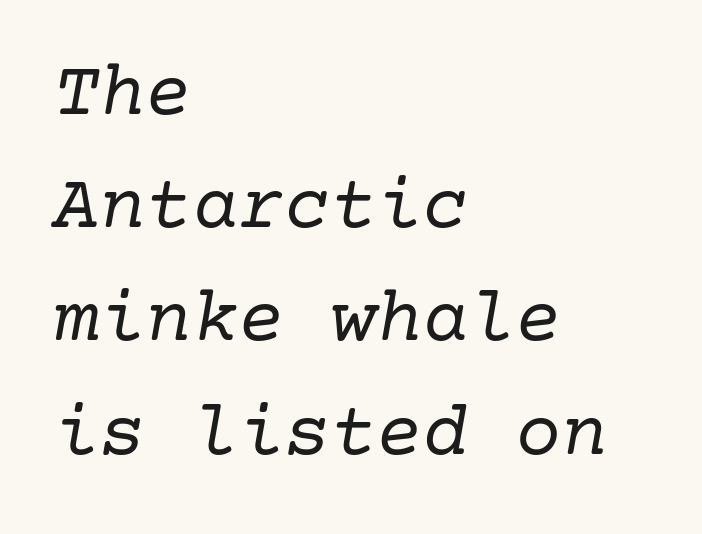
Every row of glyphs begins at an identical x-position on the left. Vertical stems look standard width or narrower in stroke. The lines sit at an ordinary, default distance from one another. Default kerning and tracking; the words read as compact shapes. Check where the strokes stop: tiny serifs finish them off. This is oblique type, the kind used for emphasis or titles.
